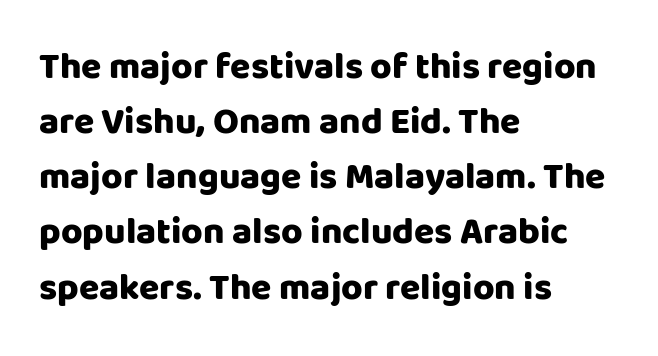
Quick note: interline space is typical. Are there feet on the stems? There aren't — it's a sans. Lines of text with bare space underneath. You could call the tracking neutral — neither tight nor loose. Each letter keeps its own natural width here, so spacing adapts to shape. This rendering uses left alignment, leaving the right contour irregular.
